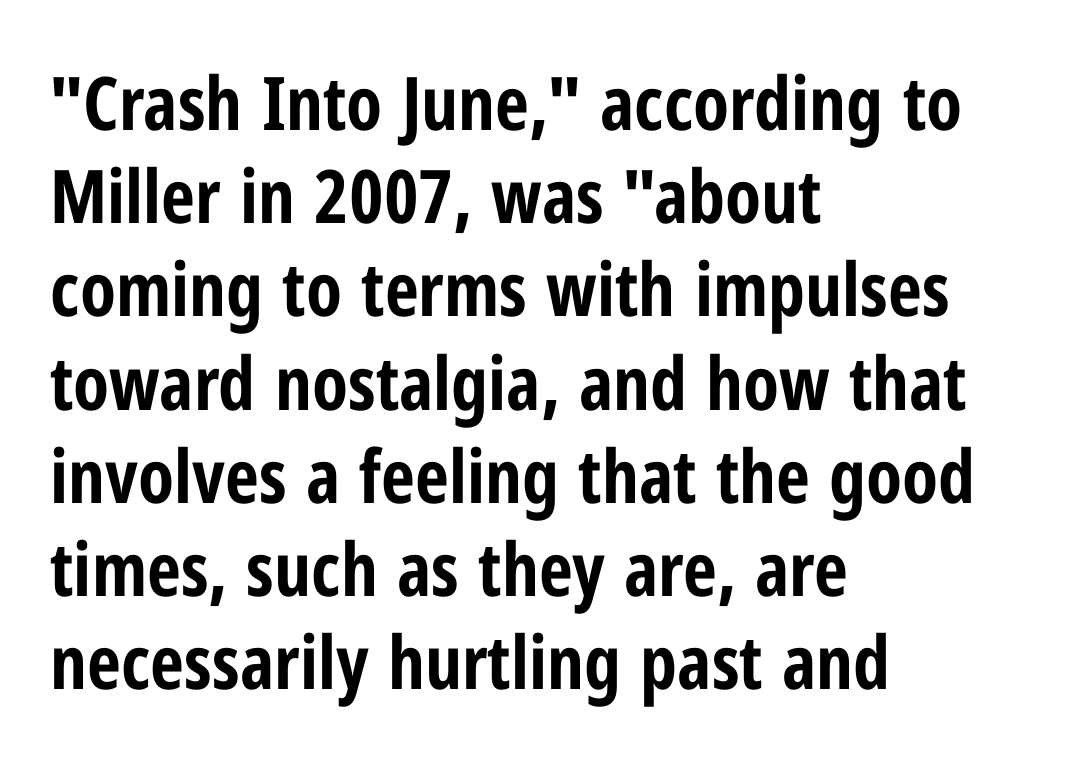
{"serif": "no", "italic": "no", "bold": "yes", "weight": "bold", "width": "condensed", "stroke_contrast": "low", "x_height": "medium", "monospaced": "no", "underline": "no", "align": "left", "line_spacing": "normal", "line_spacing_ratio": 1.26, "letter_spacing": "normal", "letter_spacing_em": 0.0, "glyph_px": 74}
